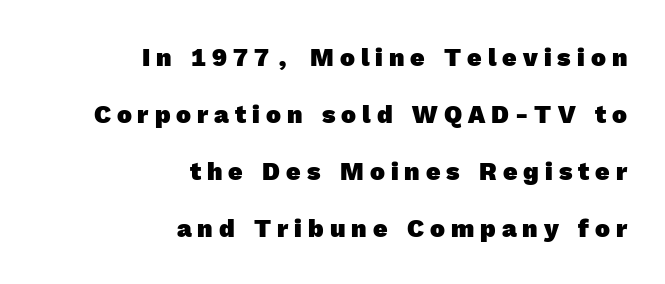
{"bold": "yes", "underline": "no", "align": "right", "line_spacing": "loose", "line_spacing_ratio": 2.28, "letter_spacing": "wide", "letter_spacing_em": 0.24, "glyph_px": 25}
